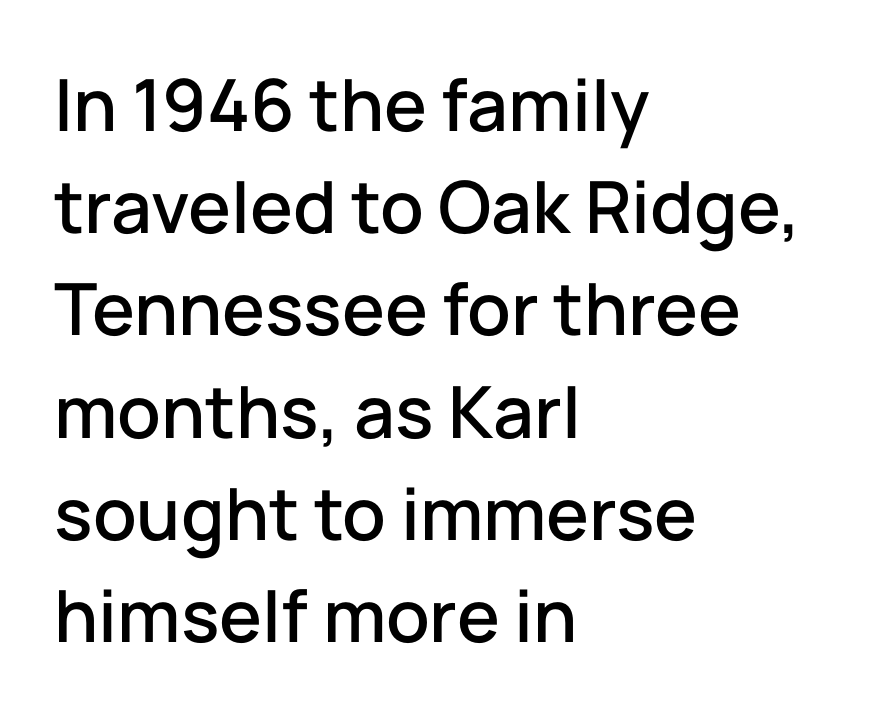
Italic: no, the glyphs are upright roman. The horizontal fit of the characters is conventional and even. Teacher's note: observe the even left margin — that is flush-left alignment. The rendering uses a moderate line-height, typical for paragraphs.
